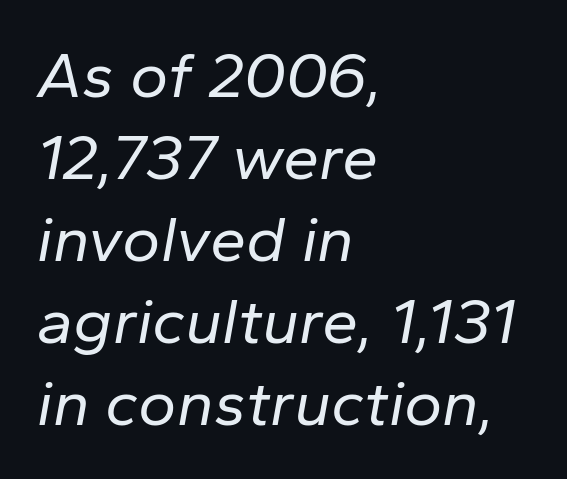
{"italic": "yes", "lean": "right", "slant_degrees": 10, "bold": "no", "weight": "regular", "width": "normal", "stroke_contrast": "low", "x_height": "medium", "monospaced": "no", "underline": "no", "align": "left", "line_spacing": "normal", "line_spacing_ratio": 1.26, "letter_spacing": "normal", "letter_spacing_em": 0.0, "glyph_px": 65}
